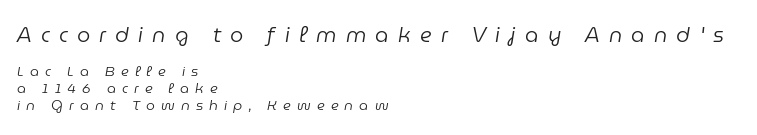
{"italic": "yes", "lean": "right", "slant_degrees": 9, "bold": "no", "underline": "no", "align": "left", "line_spacing_ratio": 1.21, "letter_spacing": "wide", "letter_spacing_em": 0.44, "larger_block": "first", "size_ratio": 1.5, "glyph_px": 21}
